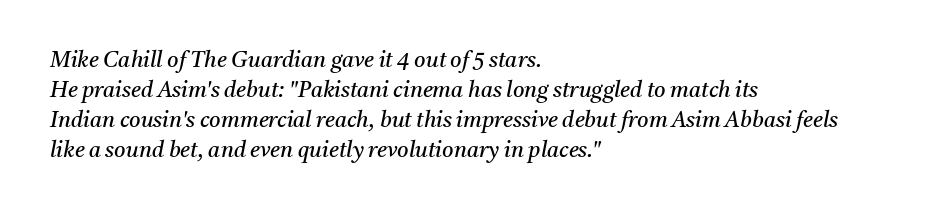
Q: Is the text bold? A: No.
Q: Is the text italic (slanted)? A: Yes, it leans right by about 11 degrees.
Q: Is the text underlined? A: No.
Q: How is the paragraph aligned? A: Left-aligned.
Q: Is the spacing between letters normal or unusually wide? A: Normal.
Q: Is the spacing between lines tight, normal or loose? A: Normal.
